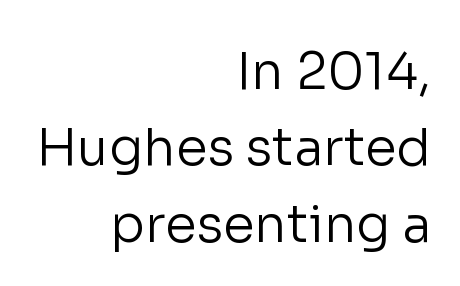
If you drew a ruler down the right edge, every line would touch it. In terms of leading, this rendering sits right in the middle. The letters stand straight up with perfectly vertical stems. Is the stroke heavy? The answer is a plain regular-or-lighter. You can tell from the bare stems that sans-serif type was used.
